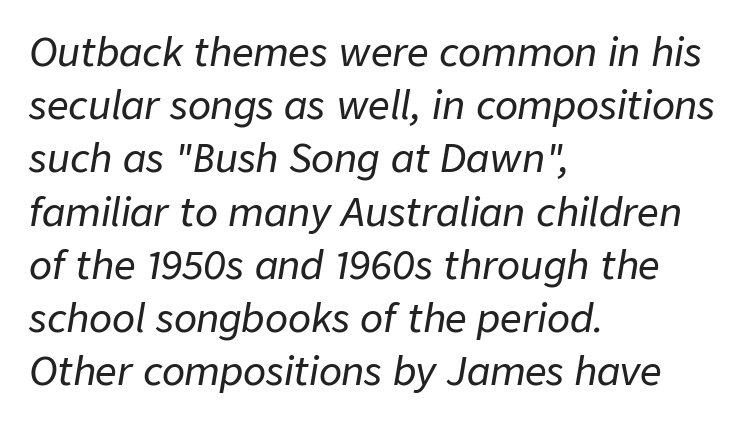
{"italic": "yes", "lean": "right", "slant_degrees": 9, "width": "normal", "stroke_contrast": "low", "x_height": "medium", "monospaced": "no", "underline": "no", "align": "left", "line_spacing": "normal", "line_spacing_ratio": 1.4, "letter_spacing": "normal", "letter_spacing_em": 0.0, "glyph_px": 38}
